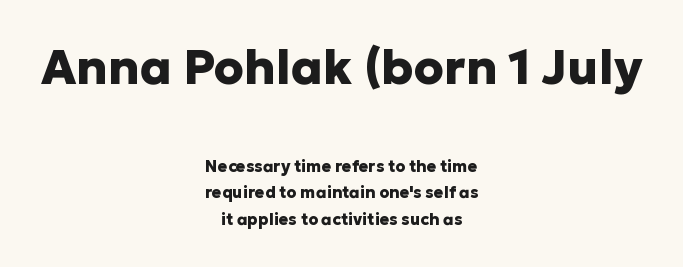
{"serif": "no", "italic": "no", "bold": "yes", "weight": "heavy", "width": "normal", "stroke_contrast": "low", "x_height": "medium", "monospaced": "no", "underline": "no", "align": "center", "line_spacing": "normal", "line_spacing_ratio": 1.67, "letter_spacing": "normal", "letter_spacing_em": 0.0, "larger_block": "first", "size_ratio": 3.0, "glyph_px": 48}
